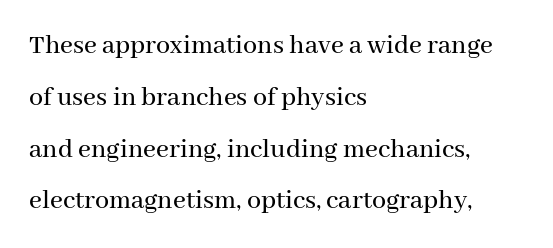
Q: Is the text italic (slanted)? A: No, it is upright.
Q: Is the typeface a serif or a sans-serif typeface? A: Serif.
Q: Is the text underlined? A: No.
Q: How is the paragraph aligned? A: Left-aligned.
Q: Is the spacing between letters normal or unusually wide? A: Normal.
Q: Width (condensed, normal, or wide)? A: Normal.
Q: Stroke contrast? A: Medium.
Q: x-height? A: Medium.
Q: Monospaced? A: No.
